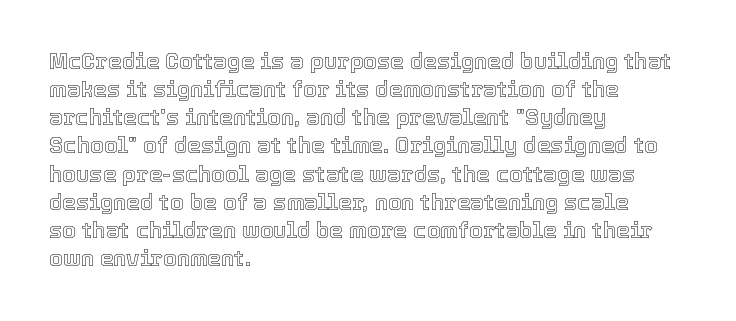
Q: Is the text italic (slanted)? A: No, it is upright.
Q: Is the text underlined? A: No.
Q: How is the paragraph aligned? A: Left-aligned.
Q: Is the spacing between letters normal or unusually wide? A: Normal.
Q: Is the spacing between lines tight, normal or loose? A: Normal.
